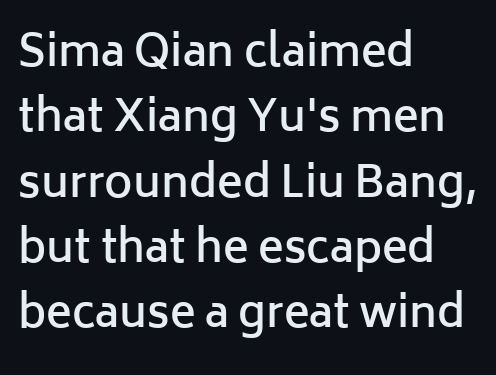
Q: Is the text bold? A: Semi-bold.
Q: Is the text italic (slanted)? A: No, it is upright.
Q: Is the typeface a serif or a sans-serif typeface? A: Sans-serif.
Q: Is the text underlined? A: No.
Q: How is the paragraph aligned? A: Left-aligned.
Q: Is the spacing between letters normal or unusually wide? A: Normal.
Q: Is the spacing between lines tight, normal or loose? A: Normal.
Q: Width (condensed, normal, or wide)? A: Normal.
Q: Stroke contrast? A: Low.
Q: x-height? A: Medium.
Q: Monospaced? A: No.
